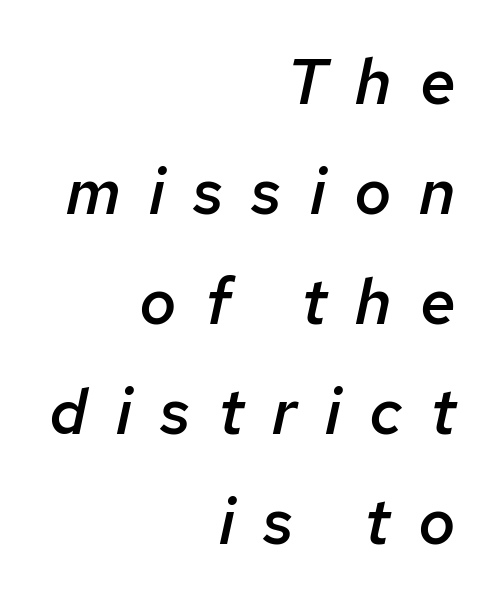
{"italic": "yes", "lean": "right", "slant_degrees": 12, "bold": "semi", "weight": "semibold", "width": "normal", "stroke_contrast": "low", "x_height": "medium", "monospaced": "no", "underline": "no", "align": "right", "line_spacing_ratio": 1.72, "letter_spacing": "wide", "letter_spacing_em": 0.44, "glyph_px": 64}
